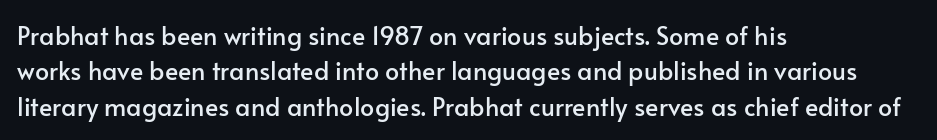
The line texture is even and compact thanks to regular tracking. Glance below the letters and you will spot only blank space. It's the straight-up-and-down kind of type. Each line starts at the same left margin while the right side varies. Reading down the column, the eye jumps a familiar distance to each next line.
